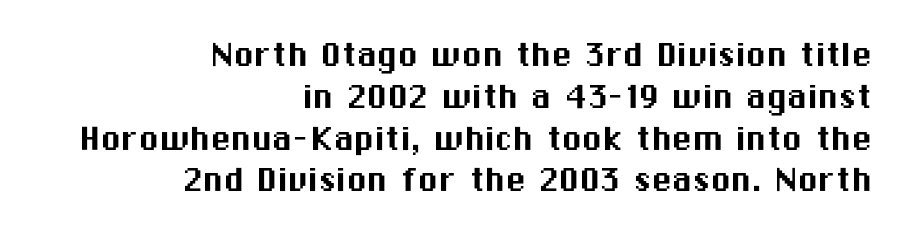
Q: Is the text italic (slanted)? A: No, it is upright.
Q: Is the typeface a serif or a sans-serif typeface? A: Sans-serif.
Q: Is the text underlined? A: No.
Q: How is the paragraph aligned? A: Right-aligned.
Q: Is the spacing between letters normal or unusually wide? A: Normal.
Q: Is the spacing between lines tight, normal or loose? A: Tight.
Q: Width (condensed, normal, or wide)? A: Normal.
Q: Stroke contrast? A: Medium.
Q: x-height? A: Medium.
Q: Monospaced? A: No.
